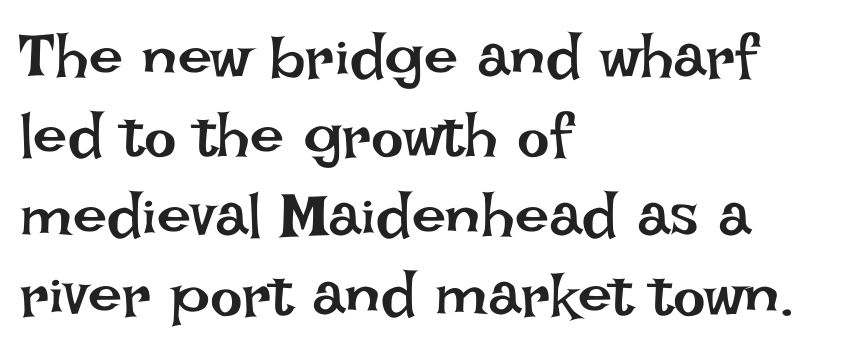
Q: Is the text bold? A: No.
Q: Is the text italic (slanted)? A: No, it is upright.
Q: Is the text underlined? A: No.
Q: How is the paragraph aligned? A: Left-aligned.
Q: Is the spacing between letters normal or unusually wide? A: Normal.
Q: Is the spacing between lines tight, normal or loose? A: Normal.
Q: Width (condensed, normal, or wide)? A: Normal.
Q: Stroke contrast? A: Low.
Q: x-height? A: Large.
Q: Monospaced? A: No.
